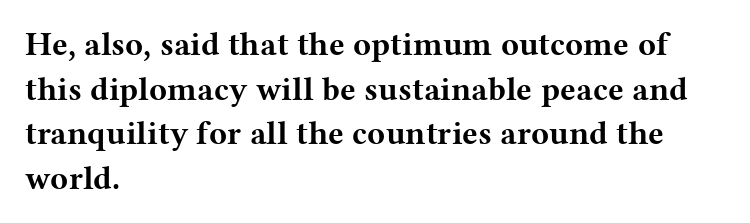
Q: Is the text bold? A: Yes.
Q: Is the text italic (slanted)? A: No, it is upright.
Q: Is the typeface a serif or a sans-serif typeface? A: Serif.
Q: Is the text underlined? A: No.
Q: How is the paragraph aligned? A: Left-aligned.
Q: Is the spacing between letters normal or unusually wide? A: Normal.
Q: Is the spacing between lines tight, normal or loose? A: Normal.
Q: Width (condensed, normal, or wide)? A: Wide.
Q: Stroke contrast? A: Medium.
Q: x-height? A: Medium.
Q: Monospaced? A: No.
